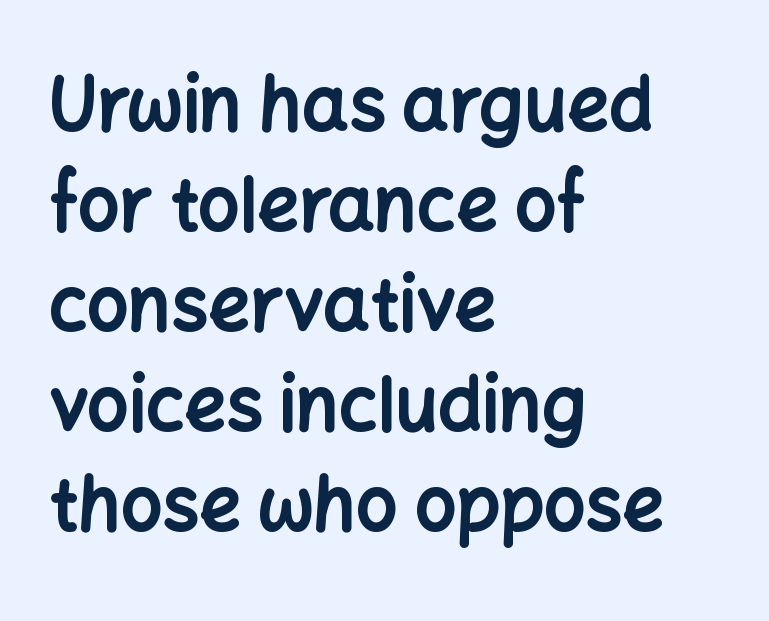
Q: Is the text bold? A: Yes.
Q: Is the text italic (slanted)? A: No, it is upright.
Q: Is the typeface a serif or a sans-serif typeface? A: Sans-serif.
Q: Is the text underlined? A: No.
Q: How is the paragraph aligned? A: Left-aligned.
Q: Is the spacing between letters normal or unusually wide? A: Normal.
Q: Is the spacing between lines tight, normal or loose? A: Normal.
Q: Width (condensed, normal, or wide)? A: Normal.
Q: Stroke contrast? A: Low.
Q: x-height? A: Medium.
Q: Monospaced? A: No.
